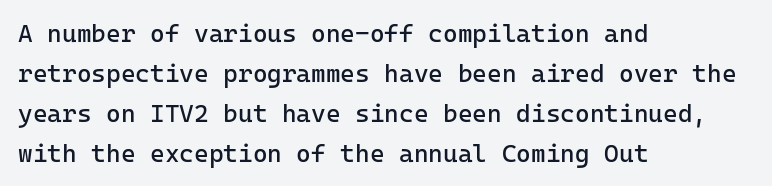
{"italic": "no", "bold": "no", "underline": "no", "align": "left", "line_spacing": "normal", "line_spacing_ratio": 1.6, "letter_spacing": "normal", "letter_spacing_em": 0.0, "glyph_px": 25}
